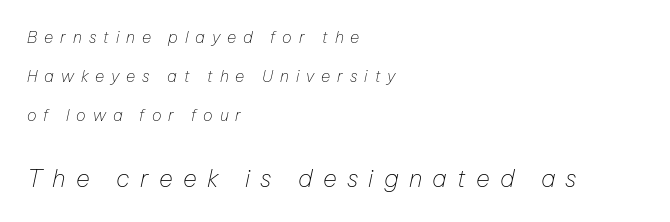
Q: Is the text bold? A: No.
Q: Is the text italic (slanted)? A: Yes, it leans right by about 12 degrees.
Q: Is the text underlined? A: No.
Q: How is the paragraph aligned? A: Left-aligned.
Q: Is the spacing between letters normal or unusually wide? A: Unusually wide.
Q: Is the spacing between lines tight, normal or loose? A: Loose.
Q: Which block of text is set in a larger size, the first (top) or the second (bottom)? A: The second (bottom) one.
